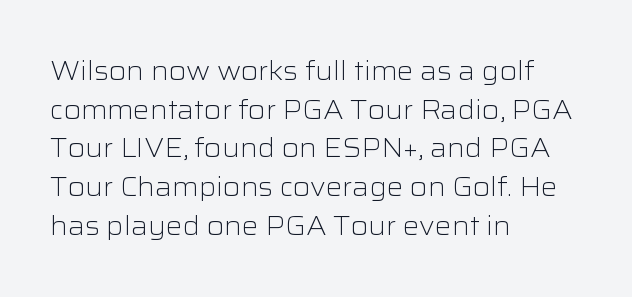
{"italic": "no", "bold": "no", "underline": "no", "align": "left", "line_spacing": "normal", "line_spacing_ratio": 1.49, "letter_spacing": "normal", "letter_spacing_em": 0.0, "glyph_px": 26}
